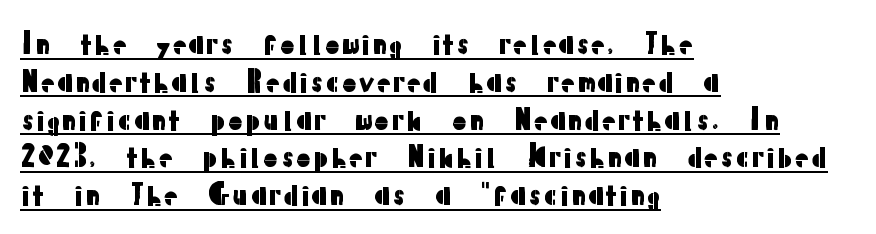
The image shows 28 px sans-serif type, upright; set left-aligned, normal line spacing (1.35x), normal letter spacing, underlined; low stroke contrast and a medium x-height.
